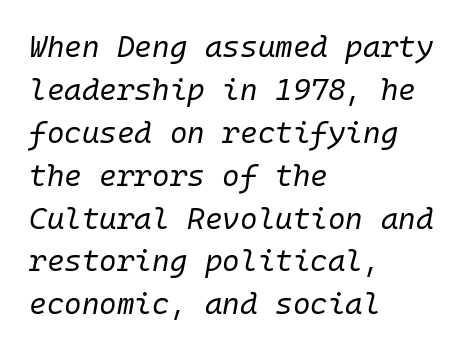
Honestly, the letter spacing is just normal — you wouldn't notice it. When letters slant like this, we call the style italic. The lines in this sample share a left origin and differ only in where they stop. Descender tails drop into unmarked territory. A quiet, ordinary-to-light weight characterises the typeface. The block of text has a typical density, with ordinary space between rows.
